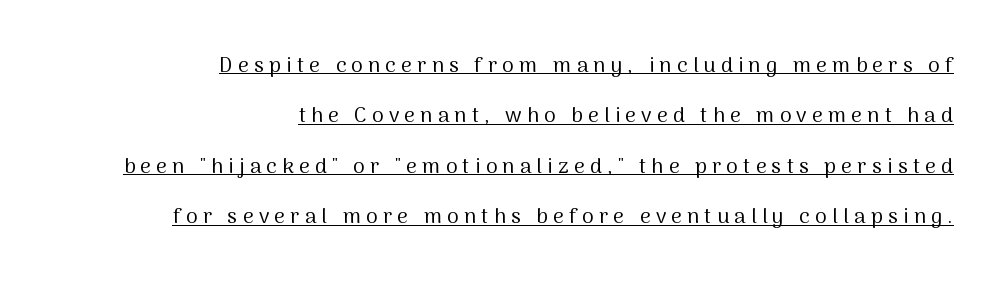
Q: Is the text bold? A: No.
Q: Is the text italic (slanted)? A: No, it is upright.
Q: Is the text underlined? A: Yes.
Q: How is the paragraph aligned? A: Right-aligned.
Q: Is the spacing between letters normal or unusually wide? A: Unusually wide.
Q: Is the spacing between lines tight, normal or loose? A: Loose.
